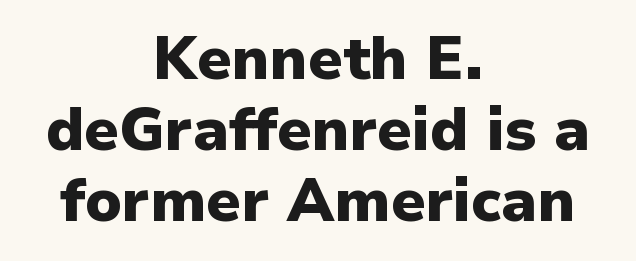
{"serif": "no", "italic": "no", "bold": "yes", "weight": "heavy", "width": "normal", "stroke_contrast": "low", "x_height": "medium", "monospaced": "no", "underline": "no", "align": "center", "line_spacing_ratio": 1.18, "letter_spacing": "normal", "letter_spacing_em": 0.0, "glyph_px": 60}
